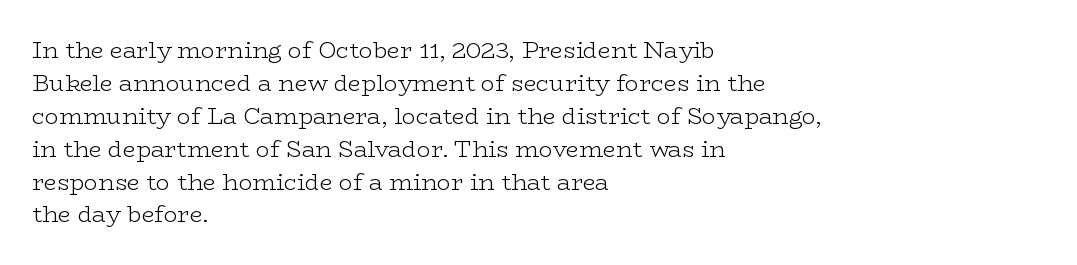
{"italic": "no", "bold": "no", "underline": "no", "align": "left", "line_spacing": "normal", "line_spacing_ratio": 1.43, "letter_spacing": "normal", "letter_spacing_em": 0.0, "glyph_px": 23}
